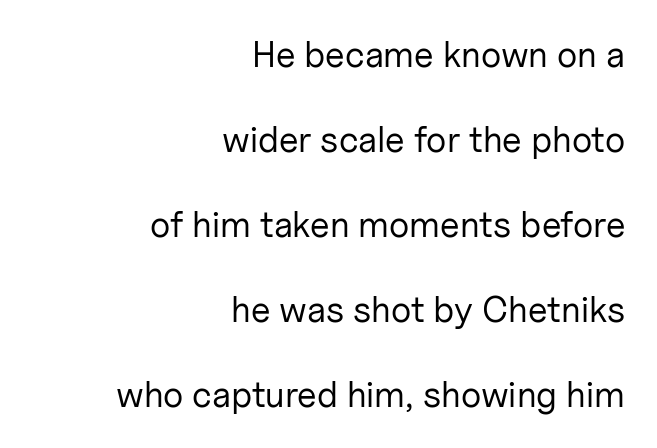
The image shows 36 px regular-weight sans-serif type, upright; set right-aligned, loose line spacing (2.36x), normal letter spacing, not underlined; low stroke contrast and a medium x-height.
